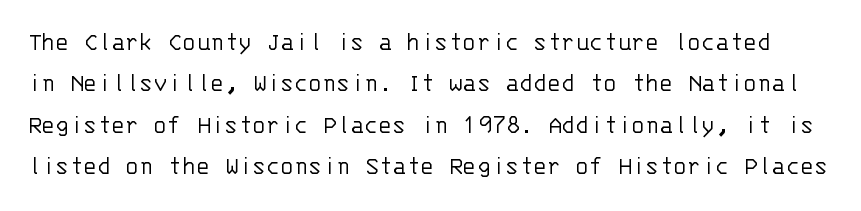
{"italic": "no", "bold": "no", "underline": "no", "line_spacing": "normal", "line_spacing_ratio": 1.59, "letter_spacing": "normal", "letter_spacing_em": 0.0, "glyph_px": 26}
